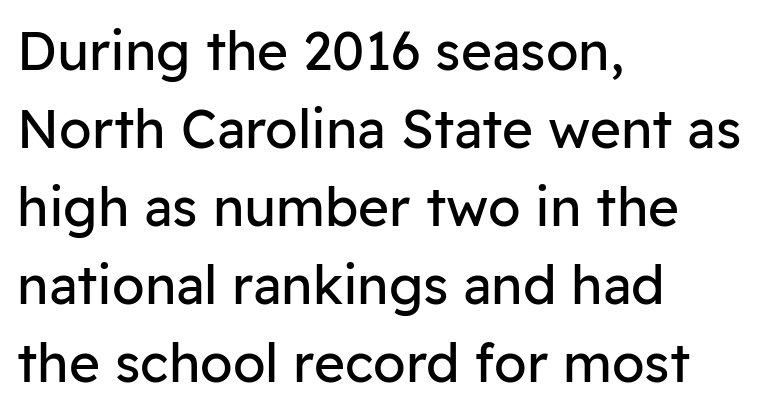
Interline gaps are of average width in this sample. Stems here are at most as thick as an everyday book face. Typeset ragged right — the left edge is the straight one. These lines are composed in type without serifs. Spacing verdict: proportional, widths tailored to each character.
